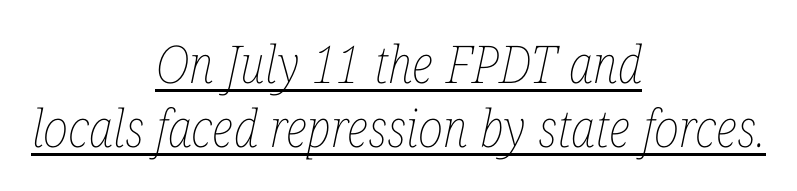
{"italic": "yes", "lean": "right", "slant_degrees": 12, "bold": "no", "weight": "thin", "width": "condensed", "stroke_contrast": "low", "x_height": "medium", "monospaced": "no", "underline": "yes", "align": "center", "line_spacing_ratio": 1.24, "letter_spacing": "normal", "letter_spacing_em": 0.0, "glyph_px": 52}
